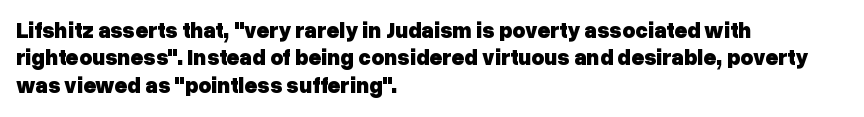
Chunky letters — that's bold for sure. Caption: standard tracking, unaltered. Descenders are the only things crossing below the line. Typeset ragged right — the left edge is the straight one. The letters stand upright; this is a roman face.
